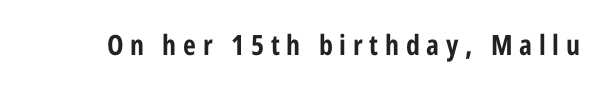
The image shows 28 px bold, condensed sans-serif type, upright; set unusually wide letter spacing (+0.24 em), not underlined; low stroke contrast and a medium x-height.
